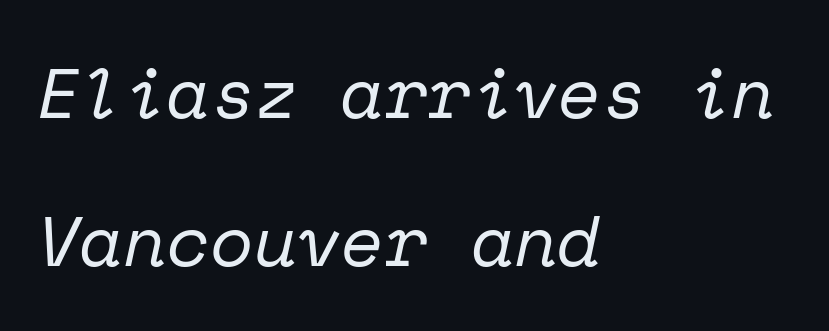
Q: Is the text bold? A: No.
Q: Is the text italic (slanted)? A: Yes, it leans right by about 12 degrees.
Q: Is the typeface a serif or a sans-serif typeface? A: Serif.
Q: Is the text underlined? A: No.
Q: How is the paragraph aligned? A: Left-aligned.
Q: Is the spacing between letters normal or unusually wide? A: Normal.
Q: Is the spacing between lines tight, normal or loose? A: Loose.
Q: Width (condensed, normal, or wide)? A: Normal.
Q: Stroke contrast? A: Low.
Q: x-height? A: Medium.
Q: Monospaced? A: Yes.
